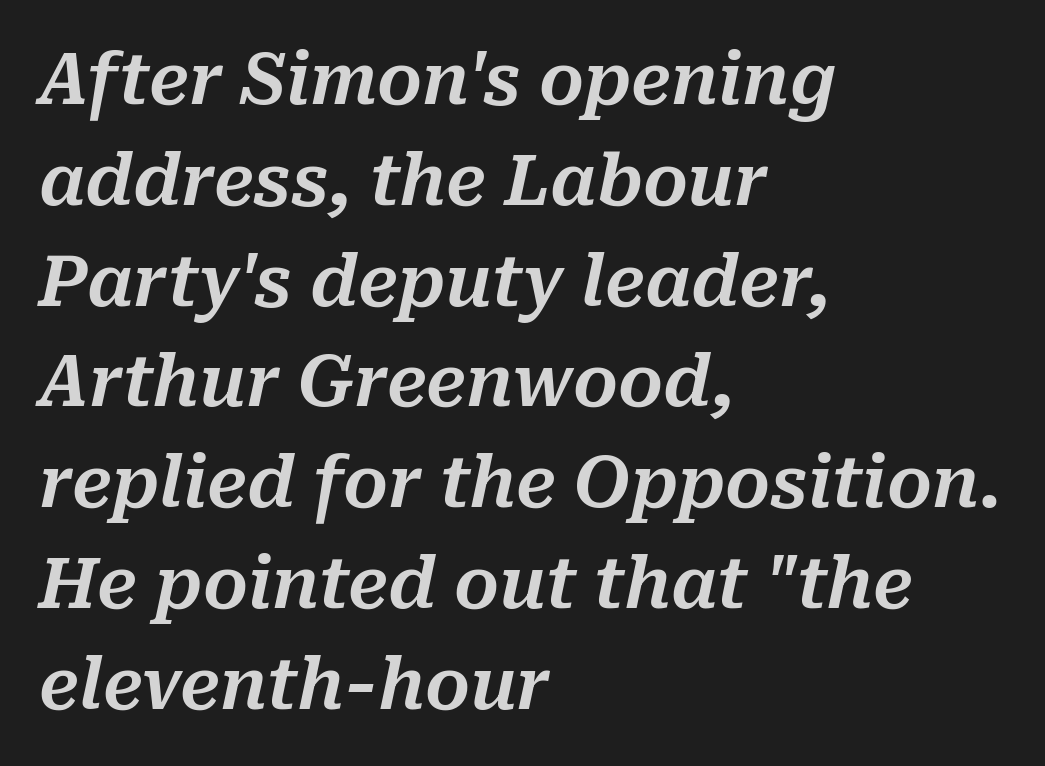
Q: Is the text italic (slanted)? A: Yes, it leans right by about 10 degrees.
Q: Is the text underlined? A: No.
Q: How is the paragraph aligned? A: Left-aligned.
Q: Is the spacing between letters normal or unusually wide? A: Normal.
Q: Is the spacing between lines tight, normal or loose? A: Normal.
Q: Width (condensed, normal, or wide)? A: Normal.
Q: Stroke contrast? A: Medium.
Q: x-height? A: Medium.
Q: Monospaced? A: No.
